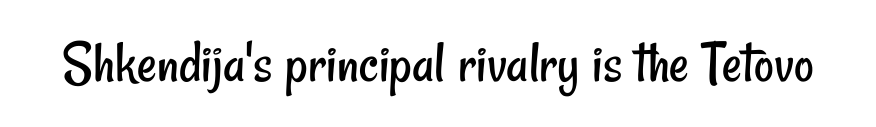
The letterforms sit shoulder to shoulder at normal distance. Nope, no serifs anywhere on these letters. Do the characters align in a grid? No, the font is proportional. Stem width sits at or under what a default text font uses.
